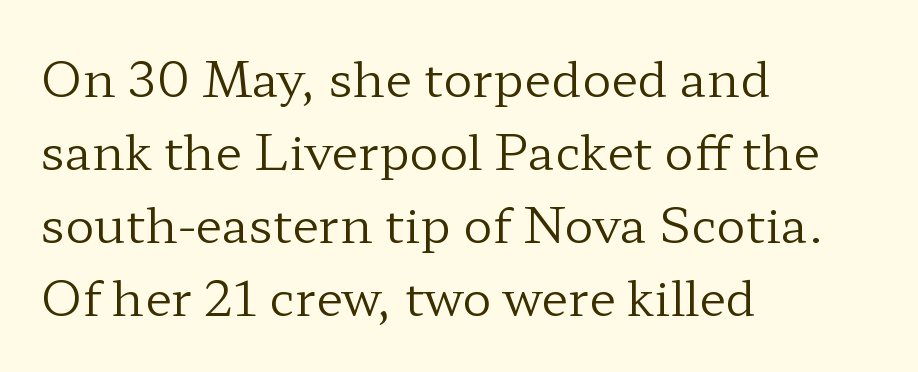
This sample has the flowing, uneven cadence of proportional lettering. You could call the tracking neutral — neither tight nor loose. The string is rendered with underlining switched off. The rendering shows small feet on the letterforms — a serif design. What's the leading like? Ordinary, nothing unusual.
